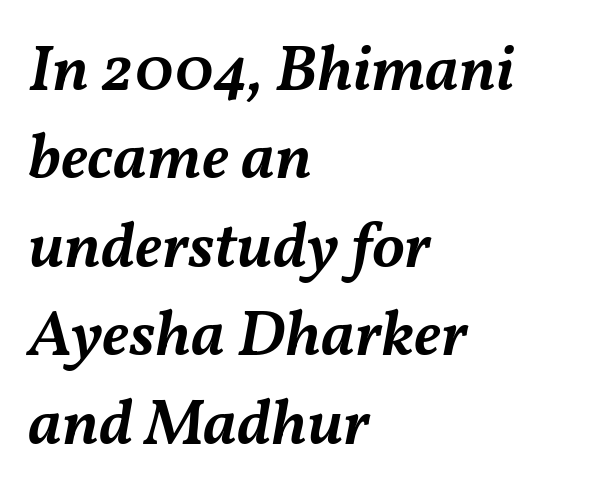
You could not count columns in this text — the font is proportionally spaced. Look at the tracking — it's just the regular setting, nothing added. The lines in this sample share a left origin and differ only in where they stop. Rendered with sloped, italic letterforms.
